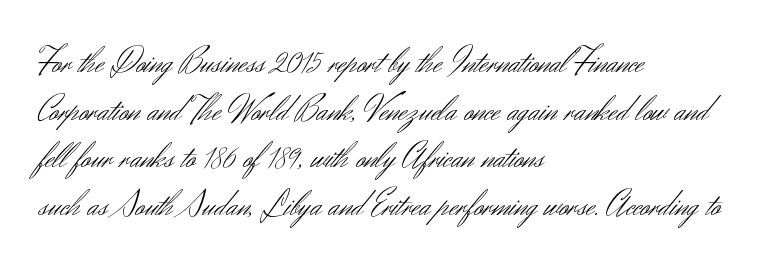
Q: Is the text bold? A: No.
Q: Is the text italic (slanted)? A: Yes.
Q: Is the typeface a serif or a sans-serif typeface? A: Sans-serif.
Q: Is the text underlined? A: No.
Q: How is the paragraph aligned? A: Left-aligned.
Q: Is the spacing between letters normal or unusually wide? A: Normal.
Q: Is the spacing between lines tight, normal or loose? A: Normal.
Q: Width (condensed, normal, or wide)? A: Normal.
Q: Stroke contrast? A: Medium.
Q: x-height? A: Small.
Q: Monospaced? A: No.
